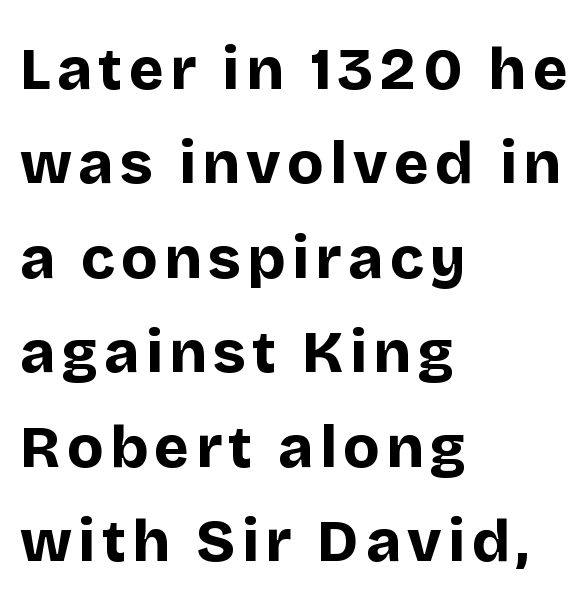
The image shows 59 px bold sans-serif type, upright; set left-aligned, normal line spacing (1.6x), not underlined; low stroke contrast and a large x-height.
